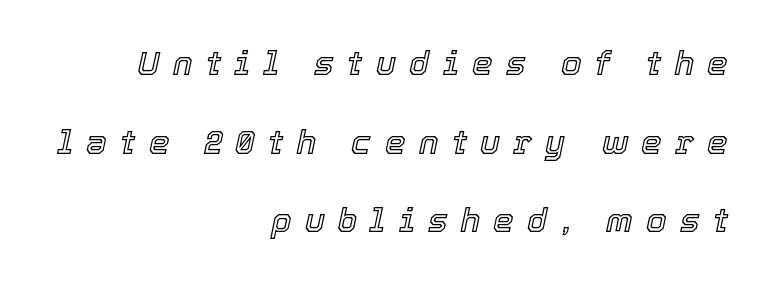
{"italic": "yes", "lean": "right", "slant_degrees": 12, "width": "normal", "x_height": "medium", "monospaced": "no", "underline": "no", "align": "right", "line_spacing": "loose", "line_spacing_ratio": 2.38, "letter_spacing": "wide", "letter_spacing_em": 0.4, "glyph_px": 33}
